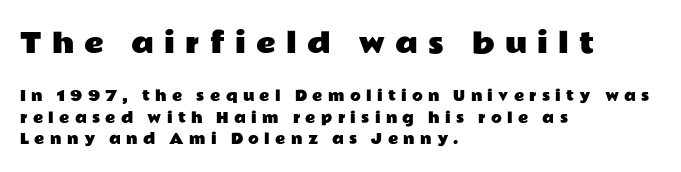
Large over small — that's the arrangement of the two blocks here. These lines stack with their left ends in a neat column. Ascenders rise straight up at ninety degrees. A typesetter would call this leading conventional body-copy spacing. Honestly, there is no underline to notice here at all.
